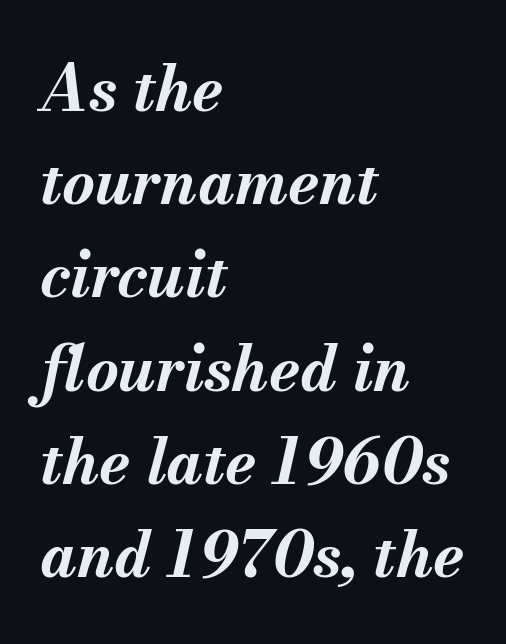
Q: Is the text bold? A: Yes.
Q: Is the text italic (slanted)? A: Yes, it leans right by about 13 degrees.
Q: Is the text underlined? A: No.
Q: How is the paragraph aligned? A: Left-aligned.
Q: Is the spacing between letters normal or unusually wide? A: Normal.
Q: Is the spacing between lines tight, normal or loose? A: Normal.
Q: Width (condensed, normal, or wide)? A: Normal.
Q: Stroke contrast? A: Medium.
Q: x-height? A: Small.
Q: Monospaced? A: No.
